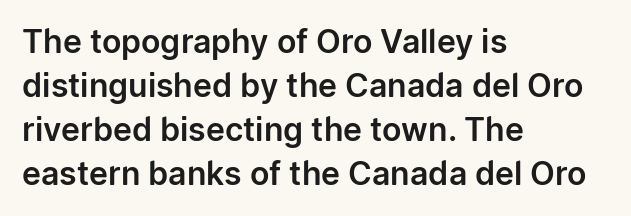
{"serif": "no", "italic": "no", "width": "normal", "stroke_contrast": "low", "x_height": "medium", "monospaced": "no", "underline": "no", "align": "left", "line_spacing": "normal", "line_spacing_ratio": 1.38, "letter_spacing": "normal", "letter_spacing_em": 0.0, "glyph_px": 32}
